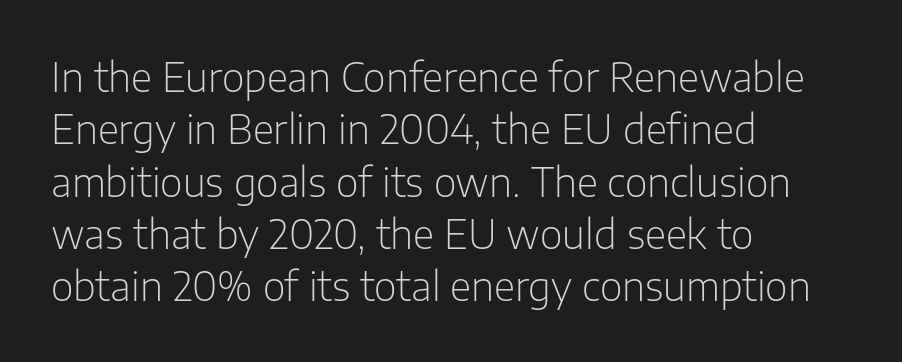
The image shows 39 px light sans-serif type, upright; set left-aligned, normal line spacing (1.34x), normal letter spacing, not underlined; low stroke contrast and a medium x-height.
